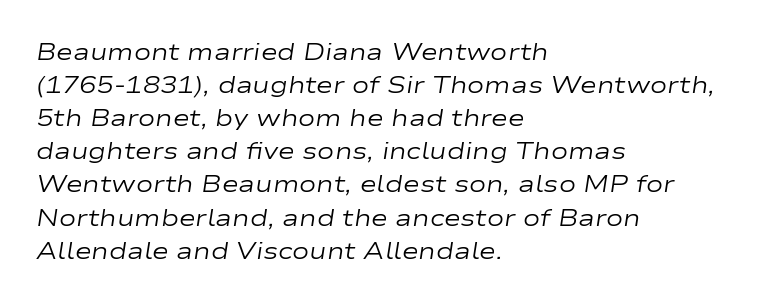
{"italic": "yes", "lean": "right", "slant_degrees": 9, "bold": "no", "underline": "no", "align": "left", "line_spacing": "normal", "line_spacing_ratio": 1.44, "letter_spacing": "normal", "letter_spacing_em": 0.0, "glyph_px": 23}
